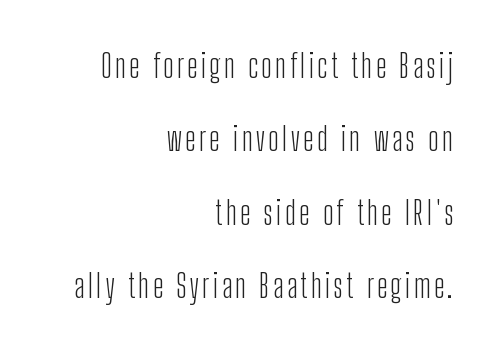
Q: Is the text bold? A: No.
Q: Is the text italic (slanted)? A: No, it is upright.
Q: Is the typeface a serif or a sans-serif typeface? A: Sans-serif.
Q: Is the text underlined? A: No.
Q: How is the paragraph aligned? A: Right-aligned.
Q: Is the spacing between lines tight, normal or loose? A: Loose.
Q: Width (condensed, normal, or wide)? A: Condensed.
Q: Stroke contrast? A: Low.
Q: x-height? A: Medium.
Q: Monospaced? A: No.
